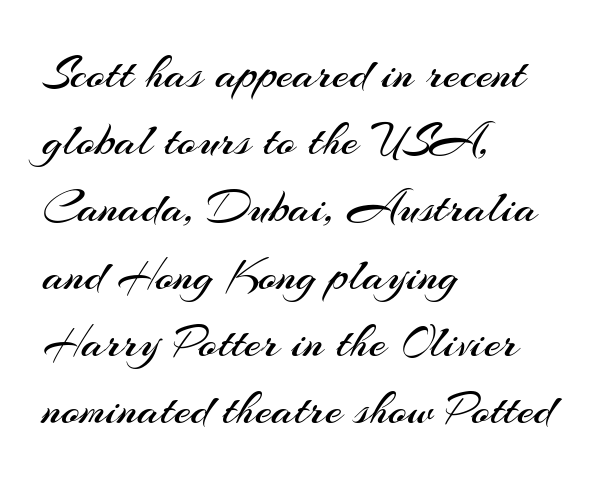
{"serif": "no", "bold": "no", "weight": "regular", "width": "normal", "stroke_contrast": "medium", "x_height": "small", "monospaced": "no", "underline": "no", "align": "left", "line_spacing": "normal", "line_spacing_ratio": 1.4, "letter_spacing": "normal", "letter_spacing_em": 0.0, "glyph_px": 48}
